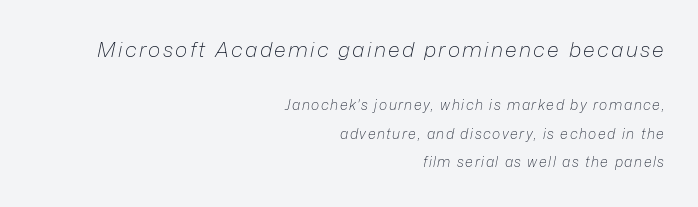
Just letters on the line, the space beneath them empty. Reading down the column, the eye jumps a long way to each next line. The letters in the upper block stand taller than those in the block below. If you drew a line through each stem, it would be angled.
